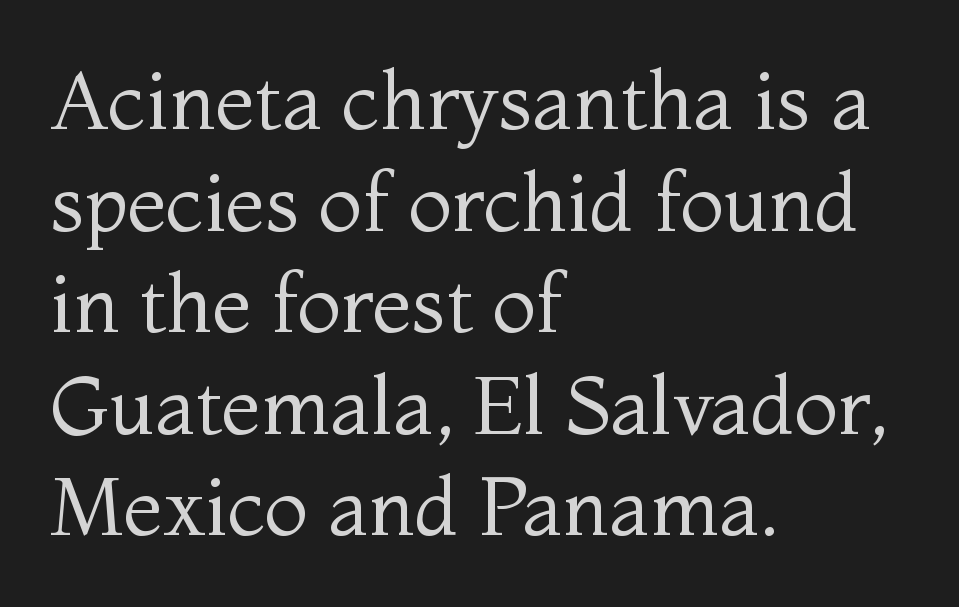
{"serif": "yes", "italic": "no", "bold": "no", "weight": "regular", "width": "normal", "stroke_contrast": "medium", "x_height": "medium", "monospaced": "no", "underline": "no", "align": "left", "line_spacing": "normal", "line_spacing_ratio": 1.27, "letter_spacing": "normal", "letter_spacing_em": 0.0, "glyph_px": 80}
